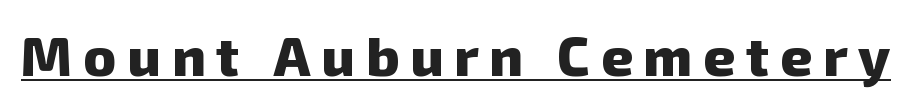
Q: Is the text bold? A: Yes.
Q: Is the typeface a serif or a sans-serif typeface? A: Sans-serif.
Q: Is the text underlined? A: Yes.
Q: Is the spacing between letters normal or unusually wide? A: Unusually wide.
Q: Width (condensed, normal, or wide)? A: Normal.
Q: Stroke contrast? A: Low.
Q: x-height? A: Medium.
Q: Monospaced? A: No.
